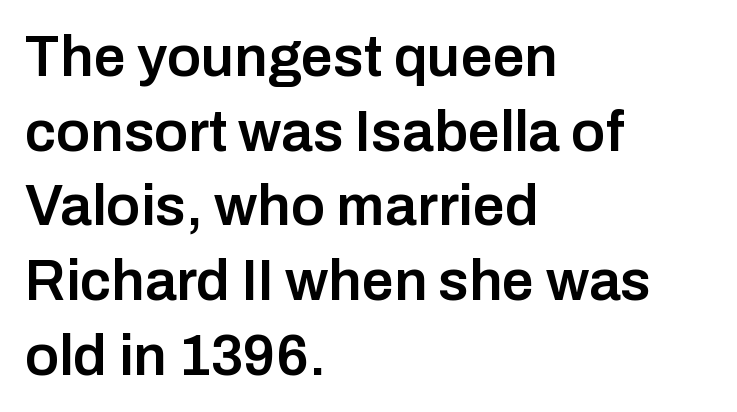
Observe the absence of serifs on each vertical stroke in this sample. The rows are spaced the way most documents space them. Ordinary non-slanted type is in use. Is this a fixed-width face? No — the glyphs have proportional, varying widths.
